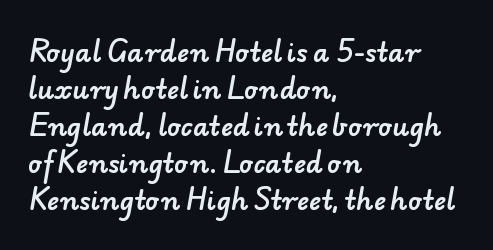
The image shows 26 px text type; set left-aligned, normal line spacing (1.42x), normal letter spacing, not underlined.
